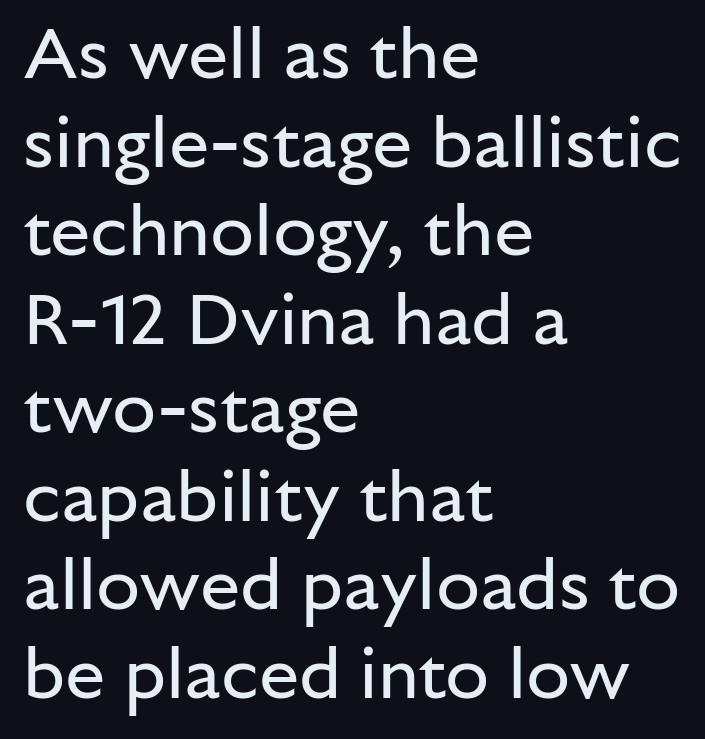
{"serif": "no", "italic": "no", "bold": "no", "weight": "regular", "width": "normal", "stroke_contrast": "low", "x_height": "medium", "monospaced": "no", "underline": "no", "align": "left", "line_spacing_ratio": 1.23, "letter_spacing": "normal", "letter_spacing_em": 0.0, "glyph_px": 72}
